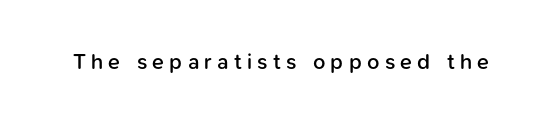
It's the straight-up-and-down kind of type. Typesetter's note: demi weight, one step under bold. Any mark beneath the type? The region is blank. Someone cranked the tracking dial way up on this one.
